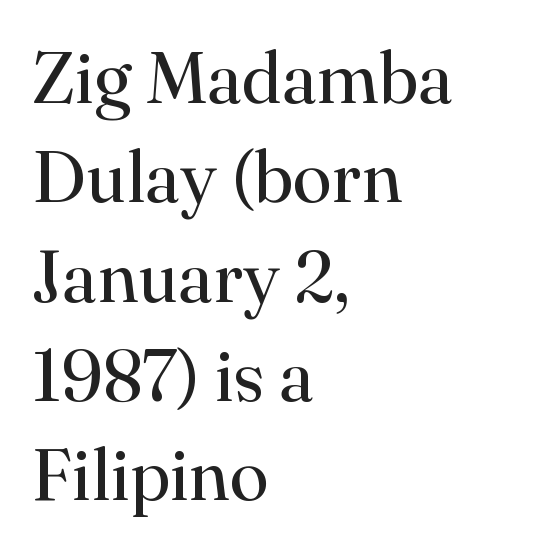
Q: Is the text bold? A: No.
Q: Is the text italic (slanted)? A: No, it is upright.
Q: Is the typeface a serif or a sans-serif typeface? A: Serif.
Q: Is the text underlined? A: No.
Q: How is the paragraph aligned? A: Left-aligned.
Q: Is the spacing between letters normal or unusually wide? A: Normal.
Q: Is the spacing between lines tight, normal or loose? A: Normal.
Q: Width (condensed, normal, or wide)? A: Normal.
Q: Stroke contrast? A: High.
Q: x-height? A: Small.
Q: Monospaced? A: No.
